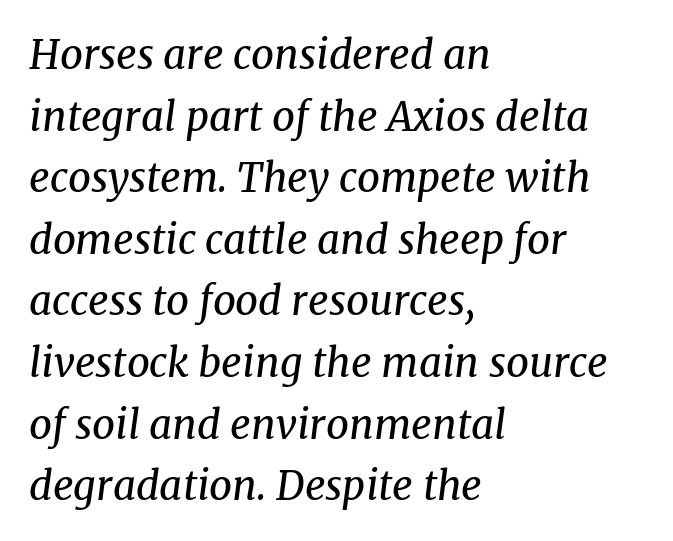
The zone under the glyphs is completely vacant. Would a proofreader flag this as italicized? Yes. Heaviness? Minimal to ordinary, like unemphasized prose. Look at the bottom of the vertical strokes: they flare into serifs here.
